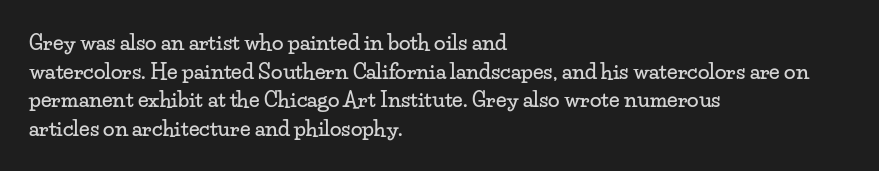
{"italic": "no", "underline": "no", "align": "left", "line_spacing": "normal", "line_spacing_ratio": 1.36, "letter_spacing": "normal", "letter_spacing_em": 0.0, "glyph_px": 21}
